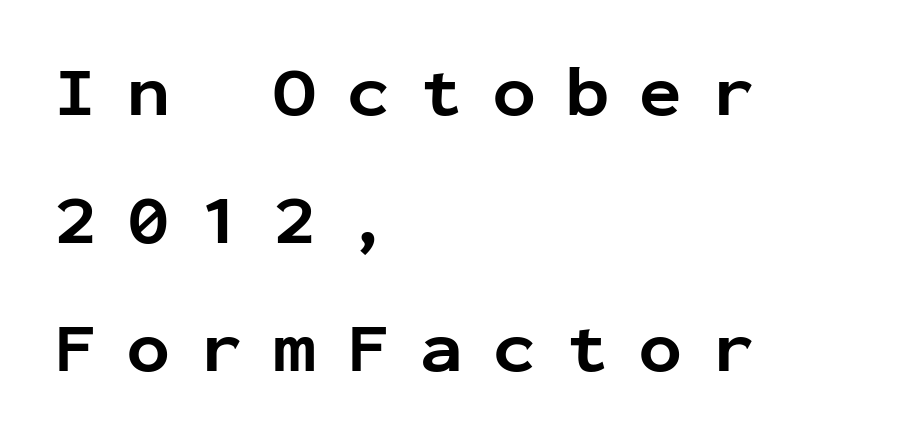
Observe the wide spacing: letters keep a clear distance from each other. The glyphs are unaccompanied by any horizontal stroke below them. The characters display no serif detailing; their extremities are plain. The lettering stays uniformly vertical, giving the passage a roman look. The typesetting leans heavy: a genuine bold. These lines are set flush left with a ragged right edge.
